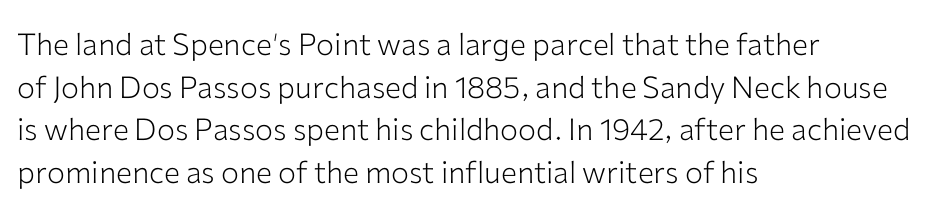
Q: Is the text bold? A: No.
Q: Is the text italic (slanted)? A: No, it is upright.
Q: Is the typeface a serif or a sans-serif typeface? A: Sans-serif.
Q: Is the text underlined? A: No.
Q: How is the paragraph aligned? A: Left-aligned.
Q: Is the spacing between letters normal or unusually wide? A: Normal.
Q: Is the spacing between lines tight, normal or loose? A: Normal.
Q: Width (condensed, normal, or wide)? A: Normal.
Q: Stroke contrast? A: Low.
Q: x-height? A: Medium.
Q: Monospaced? A: No.
